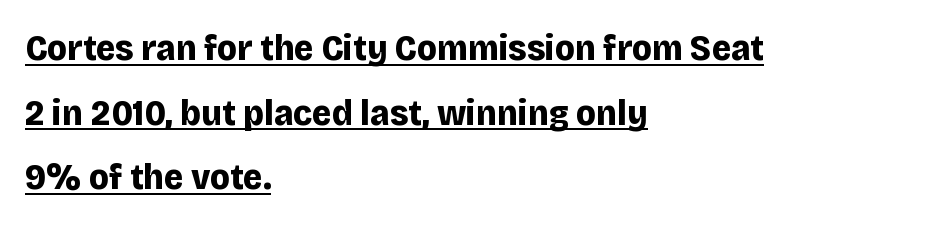
The image shows 37 px bold sans-serif type, upright; set left-aligned, line spacing 1.75x, normal letter spacing, underlined; low stroke contrast and a large x-height.
